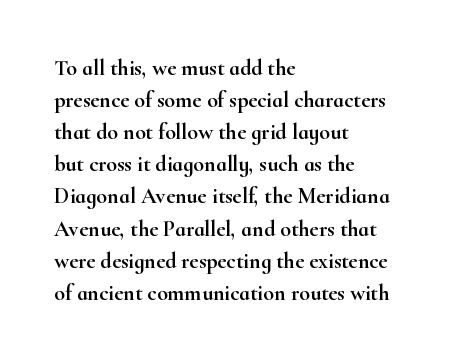
{"italic": "no", "underline": "no", "align": "left", "line_spacing": "normal", "line_spacing_ratio": 1.46, "letter_spacing": "normal", "letter_spacing_em": 0.0, "glyph_px": 22}
